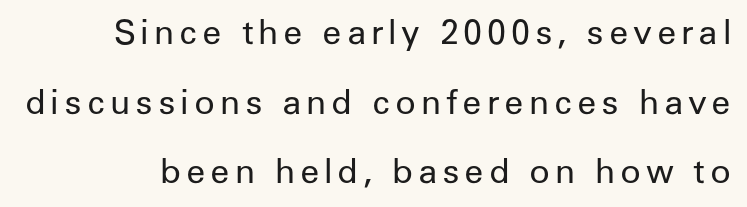
Q: Is the text bold? A: No.
Q: Is the text italic (slanted)? A: No, it is upright.
Q: Is the typeface a serif or a sans-serif typeface? A: Sans-serif.
Q: Is the text underlined? A: No.
Q: Is the spacing between lines tight, normal or loose? A: Loose.
Q: Width (condensed, normal, or wide)? A: Normal.
Q: Stroke contrast? A: Low.
Q: x-height? A: Medium.
Q: Monospaced? A: No.
